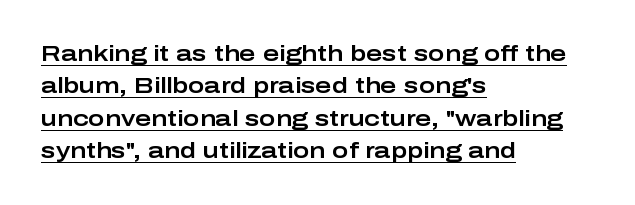
Q: Is the text italic (slanted)? A: No, it is upright.
Q: Is the text underlined? A: Yes.
Q: How is the paragraph aligned? A: Left-aligned.
Q: Is the spacing between letters normal or unusually wide? A: Normal.
Q: Is the spacing between lines tight, normal or loose? A: Normal.
